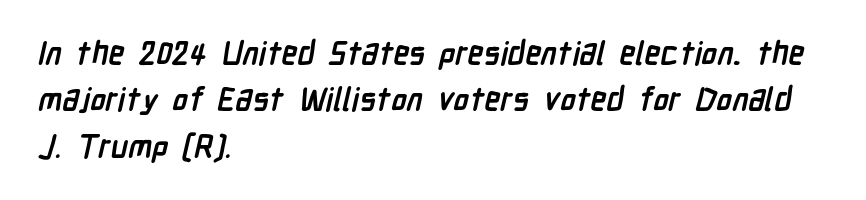
{"serif": "no", "bold": "yes", "weight": "semibold", "width": "condensed", "stroke_contrast": "low", "x_height": "medium", "monospaced": "no", "underline": "no", "align": "left", "line_spacing": "normal", "line_spacing_ratio": 1.45, "letter_spacing": "normal", "letter_spacing_em": 0.0, "glyph_px": 32}
